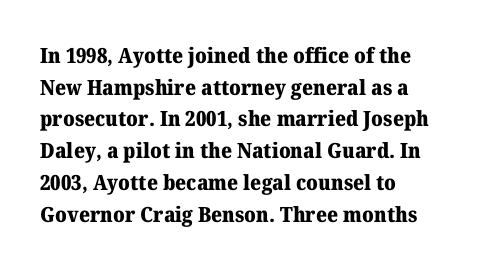
Q: Is the text bold? A: Yes.
Q: Is the text italic (slanted)? A: No, it is upright.
Q: Is the text underlined? A: No.
Q: How is the paragraph aligned? A: Left-aligned.
Q: Is the spacing between letters normal or unusually wide? A: Normal.
Q: Is the spacing between lines tight, normal or loose? A: Normal.
